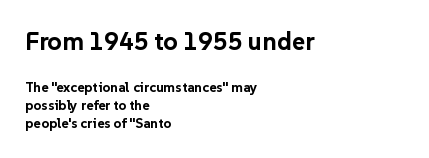
Every stem runs plumb, perpendicular to the baseline. Quick note: underline off. Set as a true bold cut, around the 700 mark. The block sitting higher on the canvas is the one with enlarged characters.
